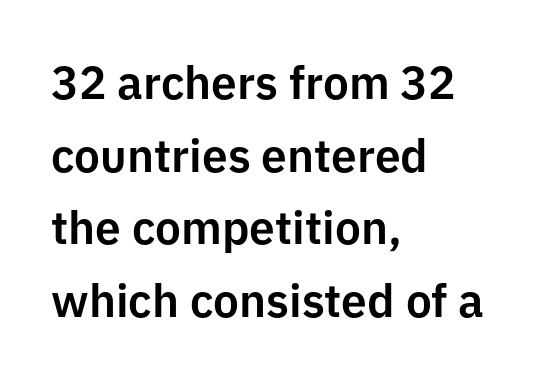
This rendering employs a face without finishing strokes, i.e., a sans-serif. Proportional: the letters do not fall into vertical columns. In terms of posture, this sample is upright. The specimen omits any rule beneath the text block's lines. Whoever set this chose a conventional vertical rhythm. The rendering keeps characters at their native spacing.
